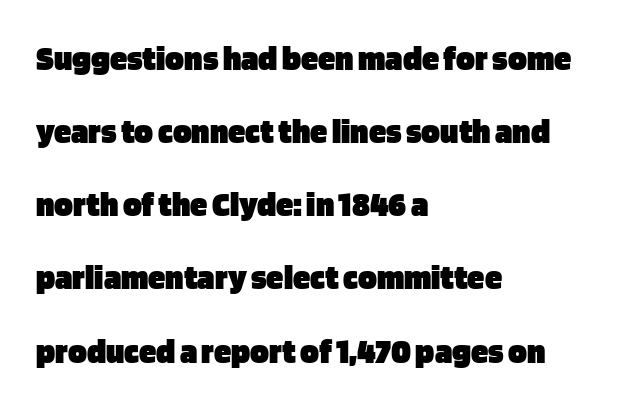
{"serif": "no", "italic": "no", "bold": "yes", "weight": "heavy", "width": "normal", "stroke_contrast": "low", "x_height": "large", "monospaced": "no", "underline": "no", "align": "left", "line_spacing": "loose", "line_spacing_ratio": 2.09, "letter_spacing": "normal", "letter_spacing_em": 0.0, "glyph_px": 35}
